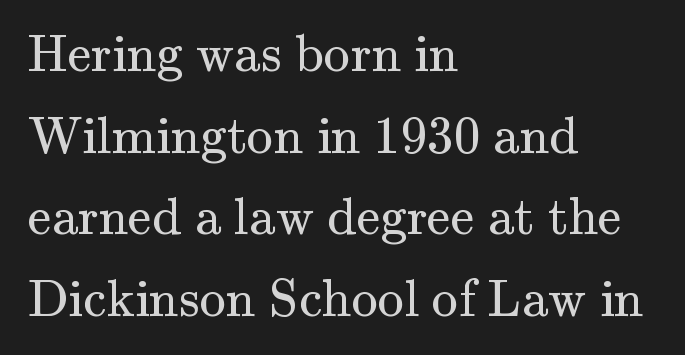
Nobody drew a line under any word here. Notice how descenders clear the ascenders below comfortably — that's standard leading. Ascenders rise straight up at ninety degrees. Bold? No — there's no thickening of the strokes.
